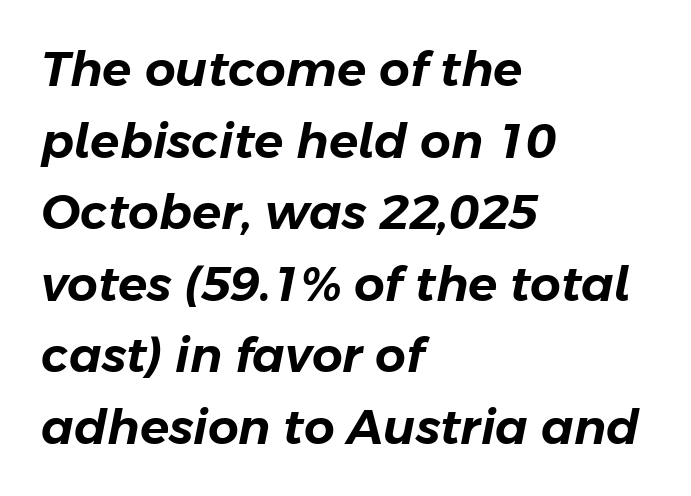
The baseline area is clear. The setting favours the left margin, as ordinary paragraphs usually do. Emphasis-style slanted type is in use. Successive baselines arrive at the customary interval.
